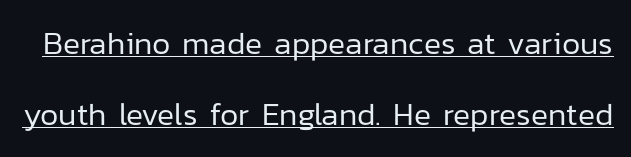
{"serif": "no", "italic": "no", "bold": "no", "weight": "regular", "width": "normal", "stroke_contrast": "low", "x_height": "medium", "monospaced": "no", "underline": "yes", "line_spacing": "loose", "line_spacing_ratio": 2.22, "letter_spacing": "normal", "letter_spacing_em": 0.0, "glyph_px": 32}
